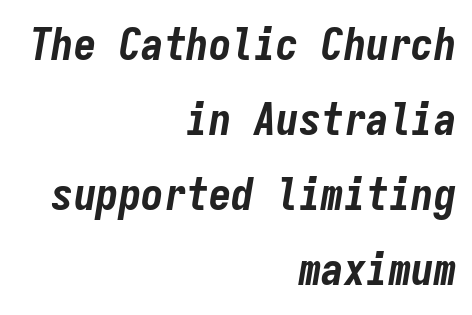
Q: Is the text bold? A: Yes.
Q: Is the text italic (slanted)? A: Yes, it leans right by about 9 degrees.
Q: Is the text underlined? A: No.
Q: How is the paragraph aligned? A: Right-aligned.
Q: Is the spacing between letters normal or unusually wide? A: Normal.
Q: Is the spacing between lines tight, normal or loose? A: Normal.
Q: Width (condensed, normal, or wide)? A: Condensed.
Q: Stroke contrast? A: Low.
Q: x-height? A: Medium.
Q: Monospaced? A: Yes.
